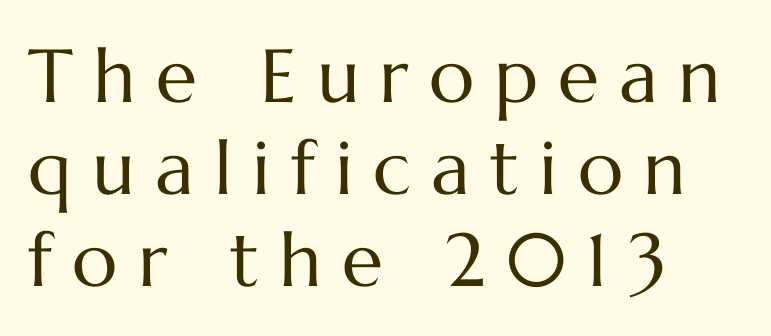
The image shows 75 px regular-weight type, upright; set left-aligned, line spacing 1.23x, unusually wide letter spacing (+0.27 em), not underlined; medium stroke contrast and a medium x-height.
